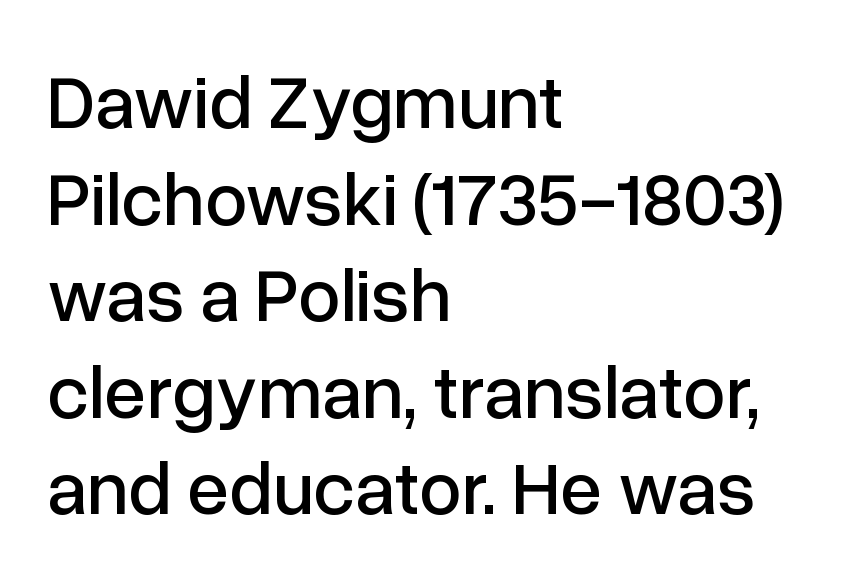
{"serif": "no", "italic": "no", "width": "normal", "stroke_contrast": "low", "x_height": "medium", "monospaced": "no", "underline": "no", "align": "left", "line_spacing": "normal", "line_spacing_ratio": 1.27, "letter_spacing": "normal", "letter_spacing_em": 0.0, "glyph_px": 76}
